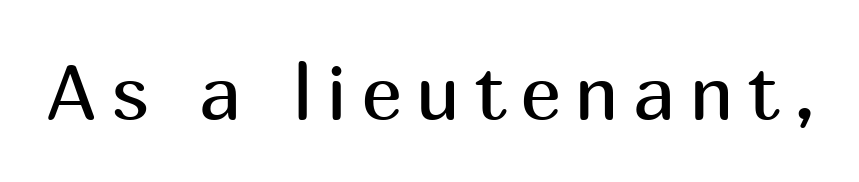
{"serif": "no", "italic": "no", "bold": "no", "weight": "regular", "width": "normal", "stroke_contrast": "medium", "x_height": "medium", "monospaced": "no", "underline": "no", "glyph_px": 78}
